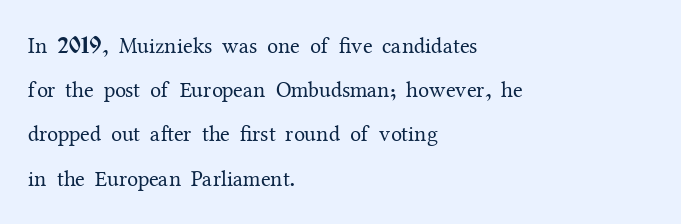
{"italic": "no", "bold": "no", "underline": "no", "align": "left", "line_spacing": "loose", "line_spacing_ratio": 2.01, "letter_spacing": "normal", "letter_spacing_em": 0.0, "glyph_px": 22}
